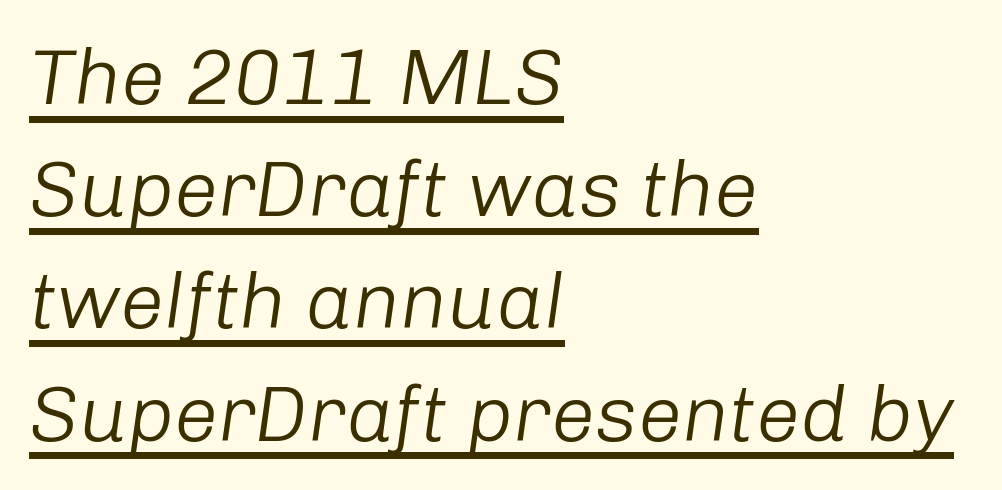
Note the varied advance widths — an 'i' is clearly narrower than an 'm'. Between one letter and the next there's only the usual sliver of space. Check the space under the baseline: a stroke is drawn there. Caption: multi-line text, flush left, ragged right.
